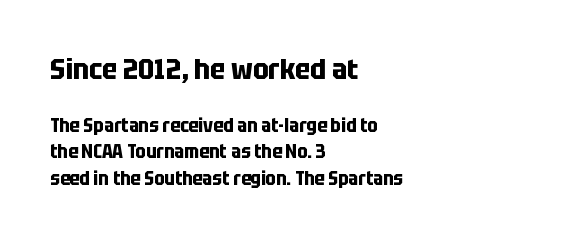
The image shows 29 px bold, condensed sans-serif type, upright; set left-aligned, normal line spacing (1.38x), normal letter spacing, not underlined; the first (top) block is 1.53x larger; low stroke contrast and a large x-height.
